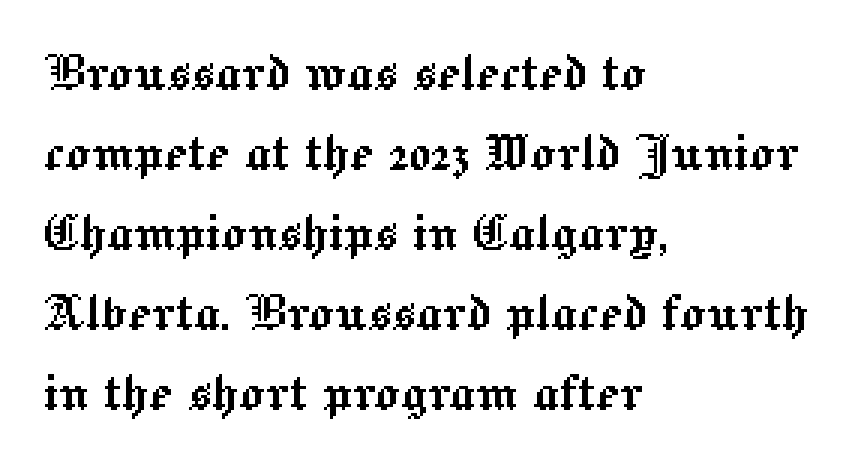
Words appear dense and cohesive because spacing is normal. Upright lettering throughout. The passage shown is not underscored anywhere. The compositor pushed each line to the left boundary.
